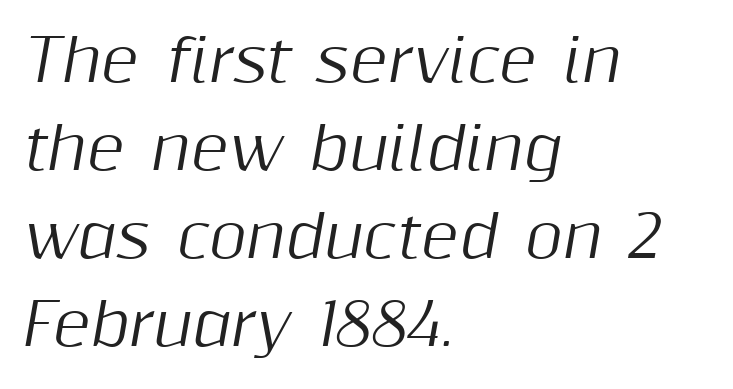
{"italic": "yes", "lean": "right", "slant_degrees": 10, "width": "normal", "stroke_contrast": "medium", "x_height": "medium", "monospaced": "no", "underline": "no", "align": "left", "line_spacing": "normal", "line_spacing_ratio": 1.52, "letter_spacing": "normal", "letter_spacing_em": 0.0, "glyph_px": 58}
